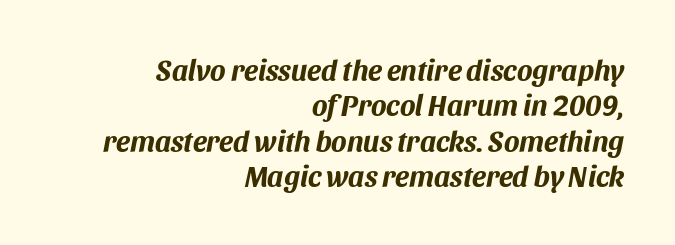
Every letter is thick-stroked: bold, no question. Varying glyph widths throughout — classic text-font behaviour. Leftover space on each line is placed entirely before the opening word. Yep, that's italic — everything's leaning. Rule under the text: the space is simply empty. Characters follow at the spacing the type designer built in.
